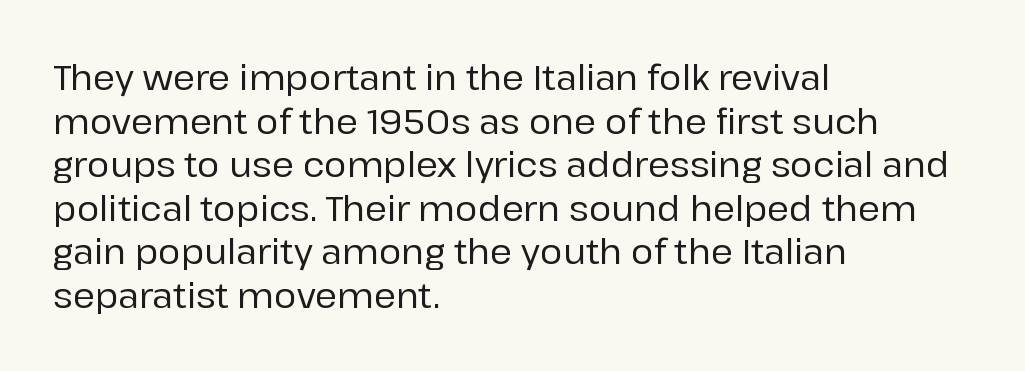
{"serif": "no", "italic": "no", "width": "normal", "stroke_contrast": "low", "x_height": "medium", "monospaced": "no", "underline": "no", "align": "left", "line_spacing": "normal", "line_spacing_ratio": 1.28, "letter_spacing": "normal", "letter_spacing_em": 0.0, "glyph_px": 34}
